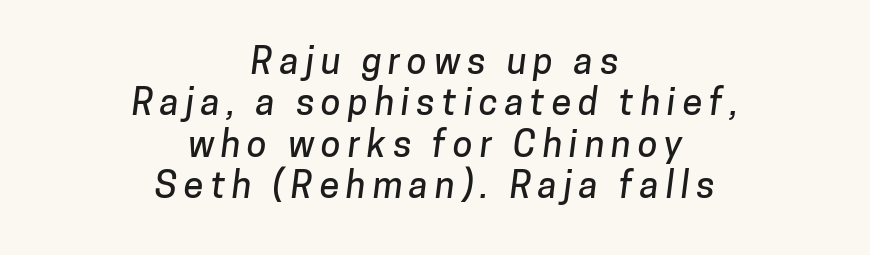
Q: Is the typeface a serif or a sans-serif typeface? A: Sans-serif.
Q: Is the text underlined? A: No.
Q: How is the paragraph aligned? A: Centered.
Q: Is the spacing between lines tight, normal or loose? A: Tight.
Q: Width (condensed, normal, or wide)? A: Normal.
Q: Stroke contrast? A: Low.
Q: x-height? A: Medium.
Q: Monospaced? A: No.
